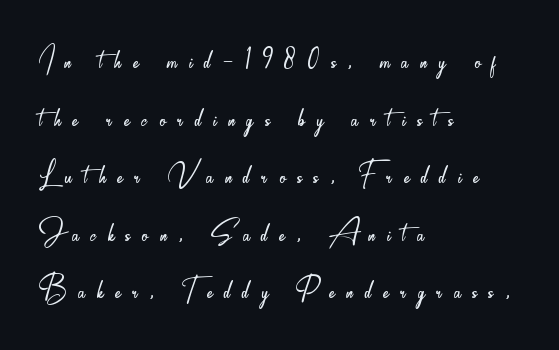
{"serif": "no", "bold": "no", "weight": "light", "width": "condensed", "stroke_contrast": "low", "x_height": "small", "monospaced": "no", "underline": "no", "align": "left", "line_spacing": "normal", "line_spacing_ratio": 1.44, "letter_spacing": "wide", "letter_spacing_em": 0.29, "glyph_px": 40}
